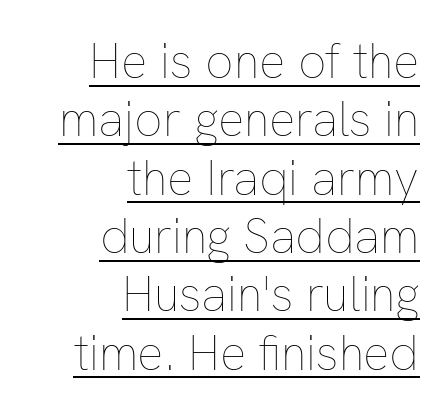
{"italic": "no", "bold": "no", "weight": "thin", "width": "normal", "stroke_contrast": "low", "x_height": "medium", "monospaced": "no", "underline": "yes", "align": "right", "line_spacing_ratio": 1.19, "letter_spacing": "normal", "letter_spacing_em": 0.0, "glyph_px": 49}
